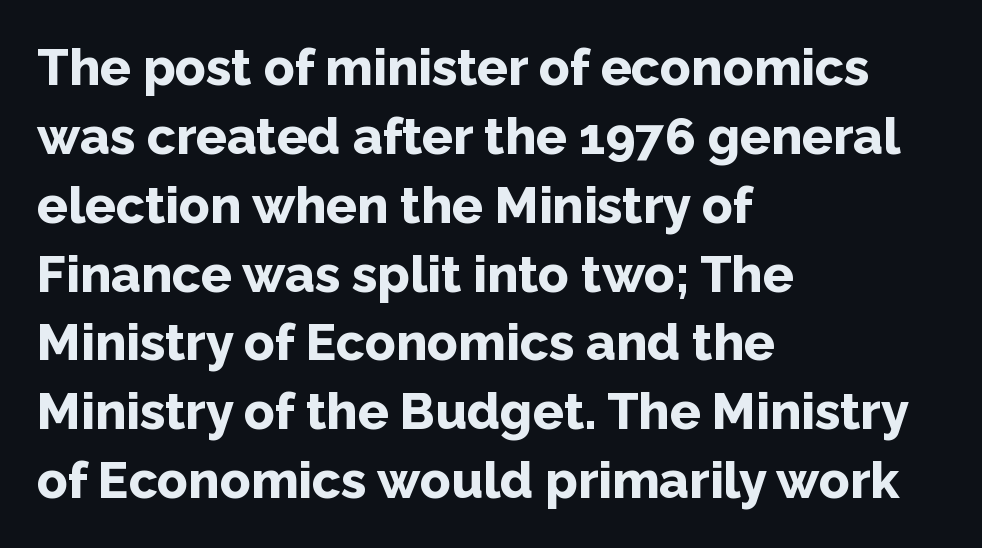
Q: Is the text bold? A: Yes.
Q: Is the text italic (slanted)? A: No, it is upright.
Q: Is the typeface a serif or a sans-serif typeface? A: Sans-serif.
Q: Is the text underlined? A: No.
Q: How is the paragraph aligned? A: Left-aligned.
Q: Is the spacing between letters normal or unusually wide? A: Normal.
Q: Is the spacing between lines tight, normal or loose? A: Normal.
Q: Width (condensed, normal, or wide)? A: Normal.
Q: Stroke contrast? A: Low.
Q: x-height? A: Medium.
Q: Monospaced? A: No.
